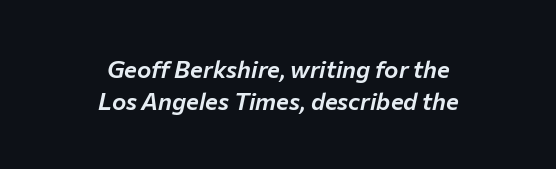
{"italic": "yes", "lean": "right", "slant_degrees": 12, "underline": "no", "align": "center", "line_spacing": "normal", "line_spacing_ratio": 1.35, "letter_spacing": "normal", "letter_spacing_em": 0.0, "glyph_px": 24}
